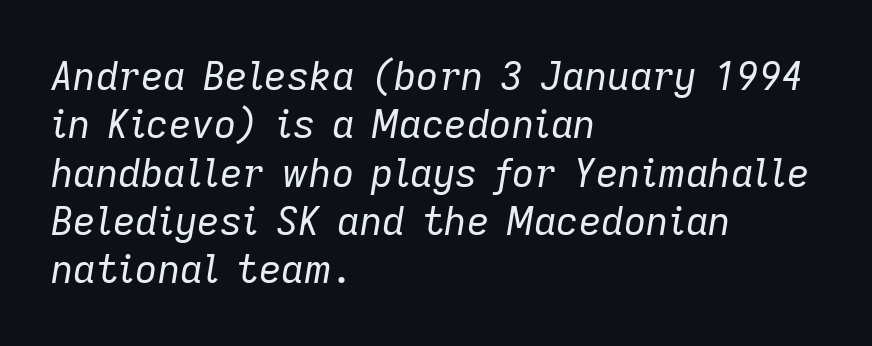
{"italic": "yes", "lean": "right", "slant_degrees": 9, "bold": "no", "weight": "regular", "width": "normal", "stroke_contrast": "low", "x_height": "medium", "monospaced": "no", "underline": "no", "align": "left", "line_spacing_ratio": 1.24, "letter_spacing": "normal", "letter_spacing_em": 0.0, "glyph_px": 39}
